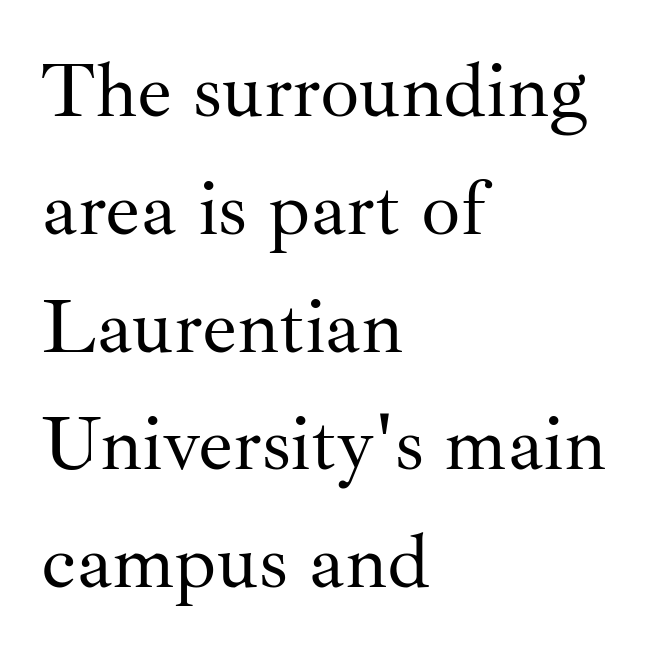
Q: Is the text bold? A: No.
Q: Is the text italic (slanted)? A: No, it is upright.
Q: Is the typeface a serif or a sans-serif typeface? A: Serif.
Q: Is the text underlined? A: No.
Q: How is the paragraph aligned? A: Left-aligned.
Q: Is the spacing between letters normal or unusually wide? A: Normal.
Q: Is the spacing between lines tight, normal or loose? A: Normal.
Q: Width (condensed, normal, or wide)? A: Normal.
Q: Stroke contrast? A: Medium.
Q: x-height? A: Small.
Q: Monospaced? A: No.
